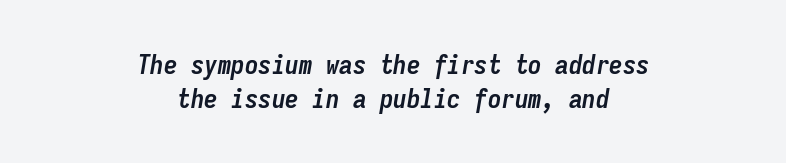
Q: Is the text bold? A: Yes.
Q: Is the text italic (slanted)? A: Yes, it leans right by about 9 degrees.
Q: Is the text underlined? A: No.
Q: How is the paragraph aligned? A: Centered.
Q: Is the spacing between letters normal or unusually wide? A: Normal.
Q: Is the spacing between lines tight, normal or loose? A: Normal.
